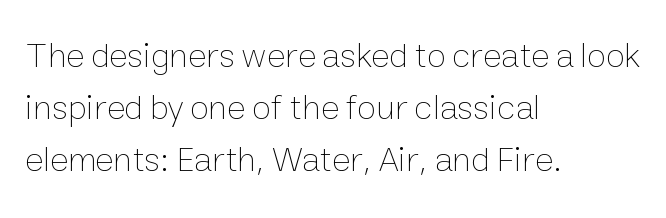
The image shows 35 px thin type, upright; set left-aligned, normal line spacing (1.49x), normal letter spacing, not underlined; low stroke contrast and a medium x-height.
